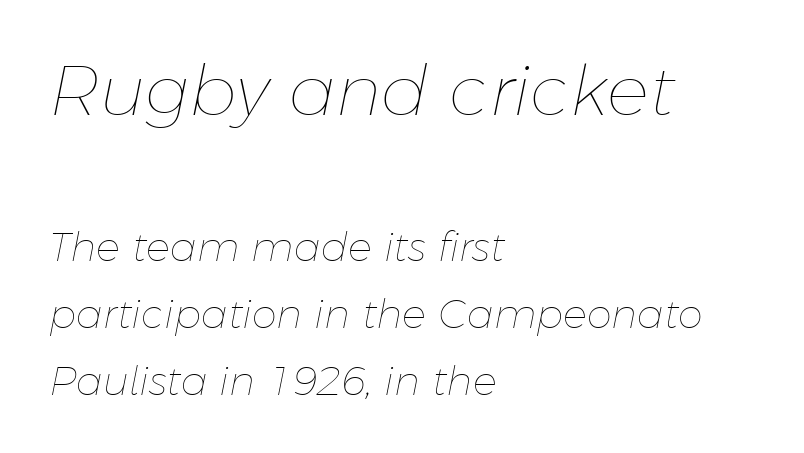
The image shows 70 px thin type, italic (leaning right); set left-aligned, normal line spacing (1.68x), normal letter spacing, not underlined; the first (top) block is 1.75x larger; low stroke contrast and a medium x-height.
